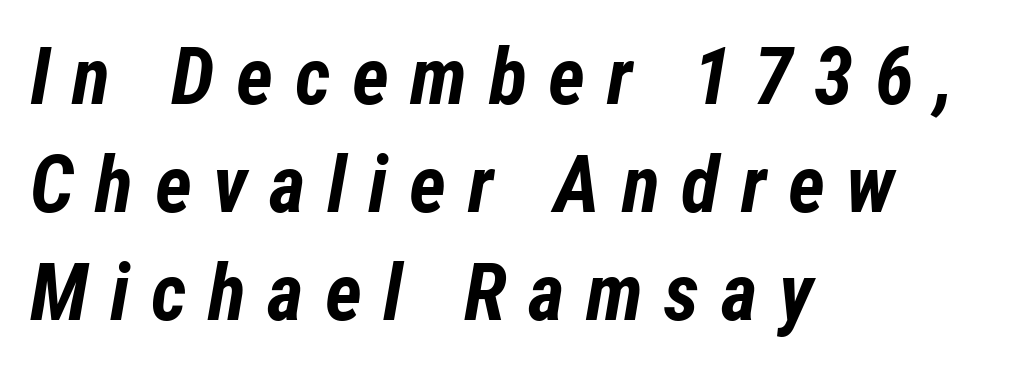
The image shows 79 px bold, condensed type, italic (leaning right); set left-aligned, normal line spacing (1.37x), unusually wide letter spacing (+0.27 em), not underlined; low stroke contrast and a medium x-height.
